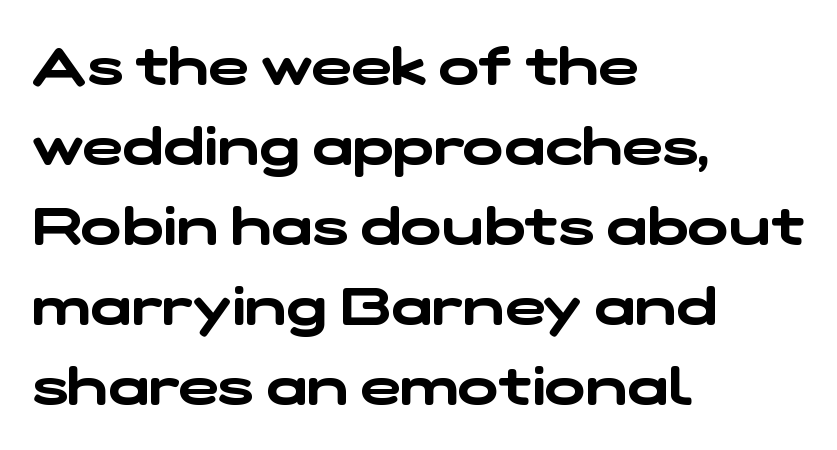
{"serif": "no", "width": "wide", "stroke_contrast": "low", "x_height": "medium", "monospaced": "no", "underline": "no", "align": "left", "line_spacing": "normal", "line_spacing_ratio": 1.48, "letter_spacing": "normal", "letter_spacing_em": 0.0, "glyph_px": 54}
